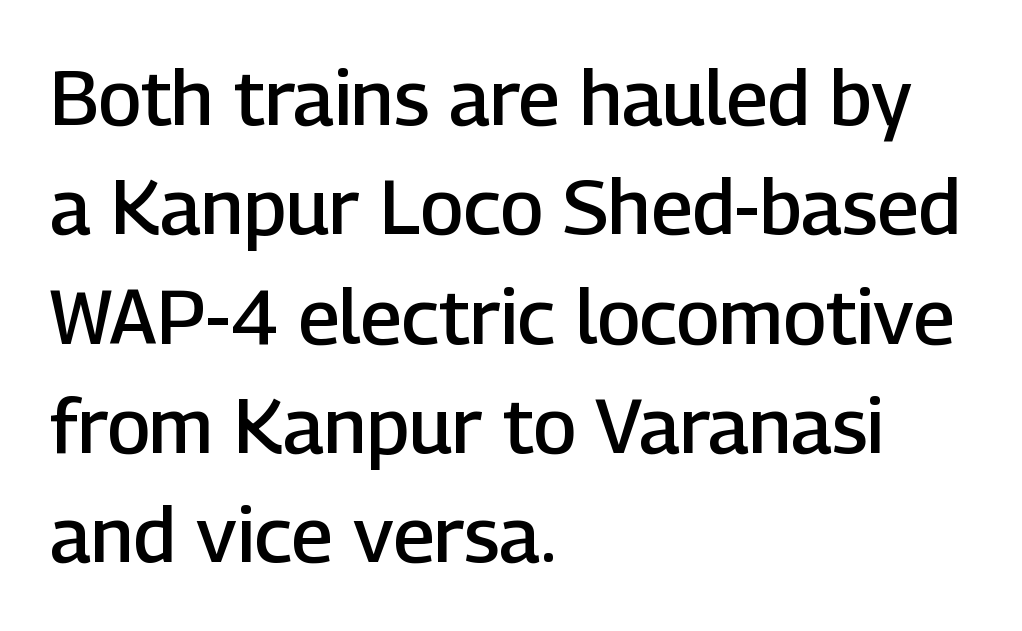
Q: Is the text bold? A: Semi-bold.
Q: Is the text italic (slanted)? A: No, it is upright.
Q: Is the typeface a serif or a sans-serif typeface? A: Sans-serif.
Q: Is the text underlined? A: No.
Q: How is the paragraph aligned? A: Left-aligned.
Q: Is the spacing between letters normal or unusually wide? A: Normal.
Q: Is the spacing between lines tight, normal or loose? A: Normal.
Q: Width (condensed, normal, or wide)? A: Normal.
Q: Stroke contrast? A: Low.
Q: x-height? A: Medium.
Q: Monospaced? A: No.
